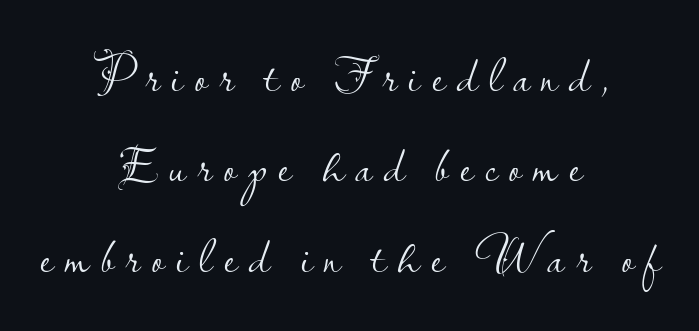
The rendering positions every line midway between the sides. No chunkiness to these letters — they're not bold. The letters advance in unequal steps, a hallmark of proportional type. Is the letter spacing exaggerated? Yes — the characters are pushed far apart. What kind of face is this? One without serifs — a sans.
